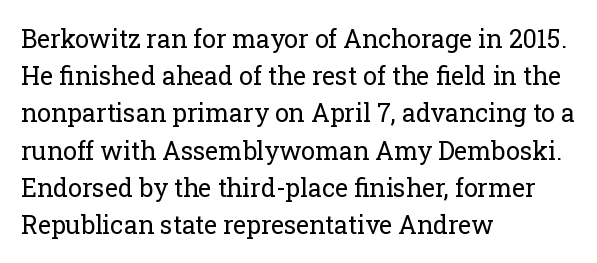
Each new line begins a customary step beneath the previous one. In CSS terms this would be text-align: left. Every character sits straight up, as roman type does. Inter-character spacing is left at the font's built-in metrics.
